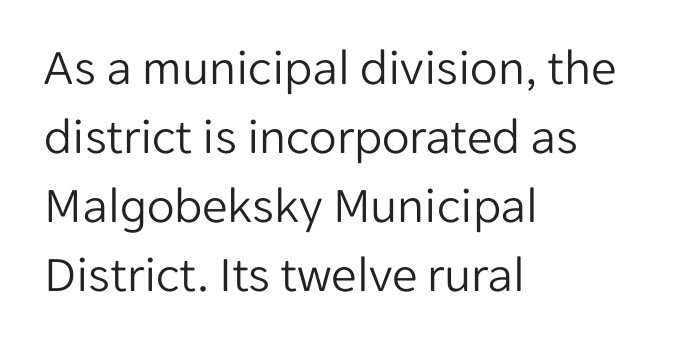
{"serif": "no", "italic": "no", "bold": "no", "weight": "light", "width": "normal", "stroke_contrast": "low", "x_height": "medium", "monospaced": "no", "underline": "no", "align": "left", "line_spacing": "normal", "line_spacing_ratio": 1.35, "letter_spacing": "normal", "letter_spacing_em": 0.0, "glyph_px": 51}
